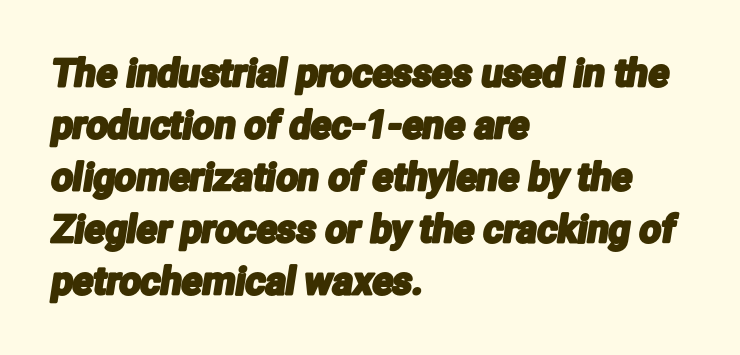
Q: Is the typeface a serif or a sans-serif typeface? A: Sans-serif.
Q: Is the text underlined? A: No.
Q: How is the paragraph aligned? A: Left-aligned.
Q: Is the spacing between letters normal or unusually wide? A: Normal.
Q: Is the spacing between lines tight, normal or loose? A: Normal.
Q: Width (condensed, normal, or wide)? A: Condensed.
Q: Stroke contrast? A: Low.
Q: x-height? A: Medium.
Q: Monospaced? A: No.
